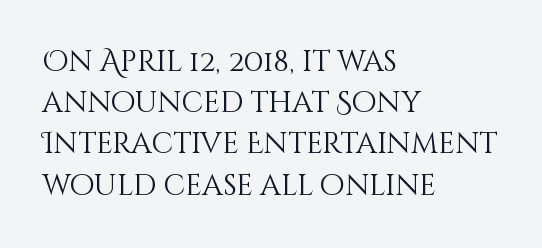
{"italic": "no", "bold": "no", "weight": "light", "width": "normal", "stroke_contrast": "medium", "x_height": "large", "monospaced": "no", "underline": "no", "align": "left", "line_spacing": "normal", "line_spacing_ratio": 1.42, "letter_spacing": "normal", "letter_spacing_em": 0.0, "glyph_px": 29}
